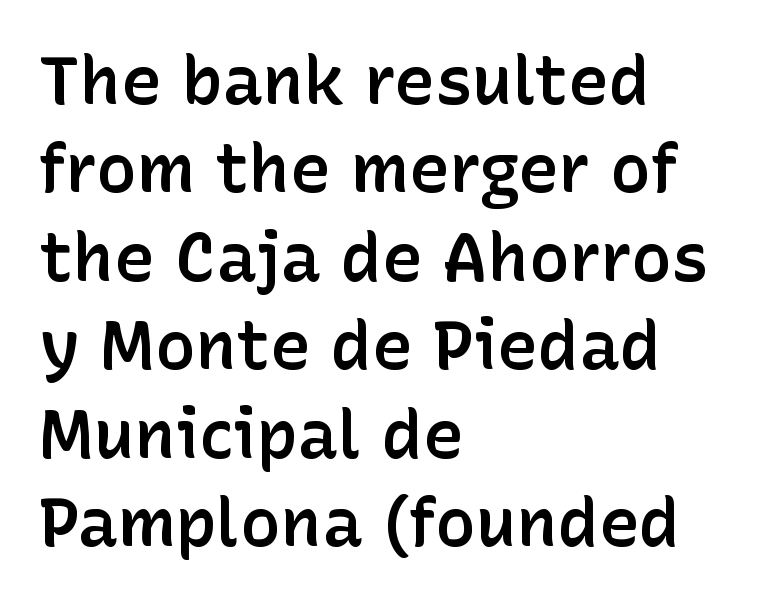
Moderately thickened strokes mark this as semibold type. Does the copy run flush right? No — it runs flush left. This sample has the flowing, uneven cadence of proportional lettering. A typesetter would call this leading conventional body-copy spacing. Plain, unruled lines of type.
